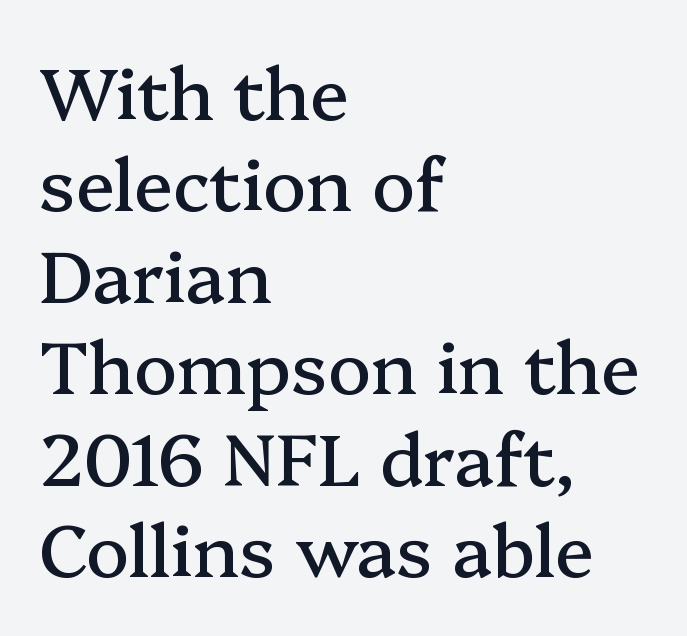
{"serif": "yes", "italic": "no", "width": "normal", "stroke_contrast": "medium", "x_height": "medium", "monospaced": "no", "underline": "no", "align": "left", "line_spacing": "normal", "line_spacing_ratio": 1.27, "letter_spacing": "normal", "letter_spacing_em": 0.0, "glyph_px": 72}
